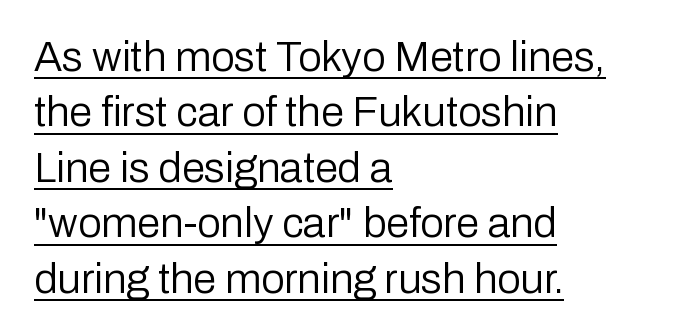
{"serif": "no", "italic": "no", "bold": "no", "weight": "regular", "width": "normal", "stroke_contrast": "low", "x_height": "medium", "monospaced": "no", "underline": "yes", "align": "left", "line_spacing": "normal", "line_spacing_ratio": 1.32, "letter_spacing": "normal", "letter_spacing_em": 0.0, "glyph_px": 42}
